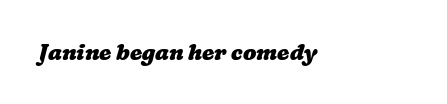
Q: Is the text bold? A: Yes.
Q: Is the text underlined? A: No.
Q: Is the spacing between letters normal or unusually wide? A: Normal.
